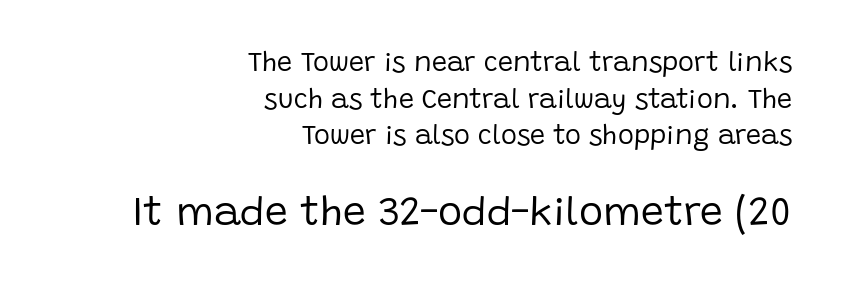
Here the designer chose a conventional face with non-uniform glyph widths. Regarding serifs, this sample does without them. Tall strokes in this sample are plumb rather than angled. The strip under each line holds only bare page.
